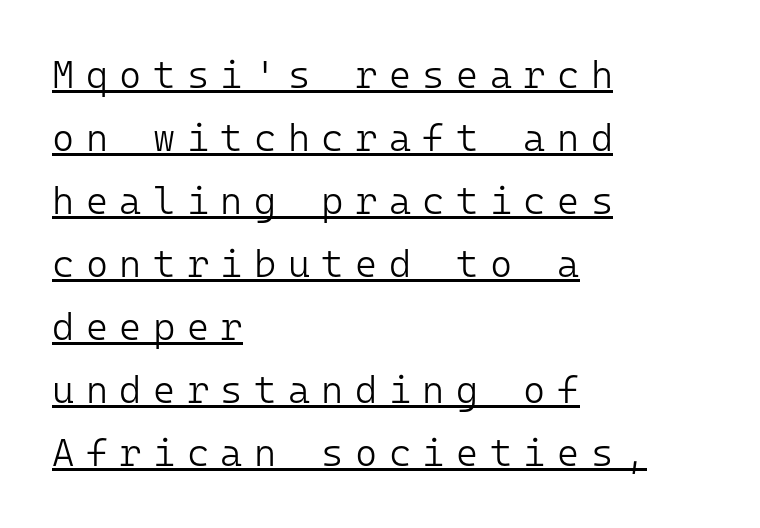
{"serif": "no", "italic": "no", "bold": "no", "weight": "light", "width": "normal", "stroke_contrast": "low", "x_height": "medium", "monospaced": "yes", "underline": "yes", "align": "left", "line_spacing": "normal", "line_spacing_ratio": 1.66, "letter_spacing": "wide", "letter_spacing_em": 0.3, "glyph_px": 38}
